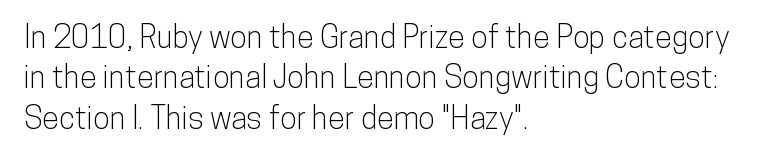
The image shows 31 px condensed sans-serif type, upright; set left-aligned, normal line spacing (1.3x), normal letter spacing, not underlined; low stroke contrast and a medium x-height.
